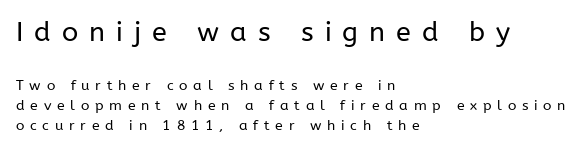
{"italic": "no", "bold": "no", "underline": "no", "align": "left", "line_spacing": "normal", "line_spacing_ratio": 1.45, "letter_spacing": "wide", "letter_spacing_em": 0.41, "larger_block": "first", "size_ratio": 1.93, "glyph_px": 27}
